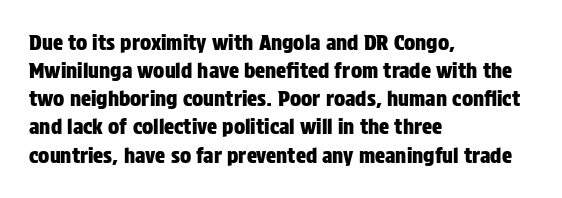
Q: Is the text italic (slanted)? A: No, it is upright.
Q: Is the text underlined? A: No.
Q: How is the paragraph aligned? A: Left-aligned.
Q: Is the spacing between letters normal or unusually wide? A: Normal.
Q: Is the spacing between lines tight, normal or loose? A: Normal.
